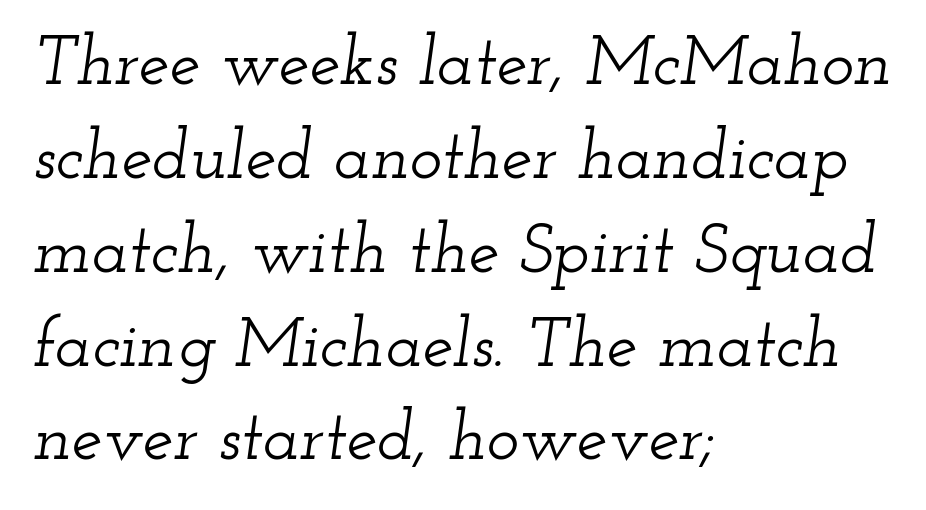
The image shows 69 px wide serif type, italic (leaning right); set left-aligned, normal line spacing (1.36x), normal letter spacing, not underlined; low stroke contrast and a small x-height.
